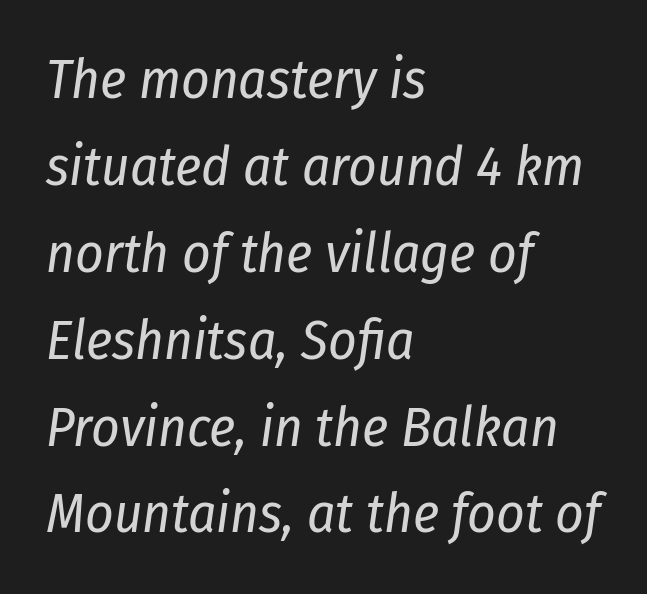
{"italic": "yes", "lean": "right", "slant_degrees": 8, "bold": "no", "weight": "regular", "width": "condensed", "stroke_contrast": "low", "x_height": "medium", "monospaced": "no", "underline": "no", "align": "left", "line_spacing": "normal", "line_spacing_ratio": 1.58, "letter_spacing": "normal", "letter_spacing_em": 0.0, "glyph_px": 55}
